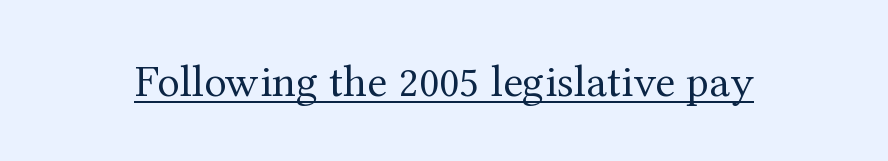
Type style note: has serifs. The weight tops out at a normal text grade. The specimen reads as upright at a glance. Emphasis is given by a line drawn under the lettering.
